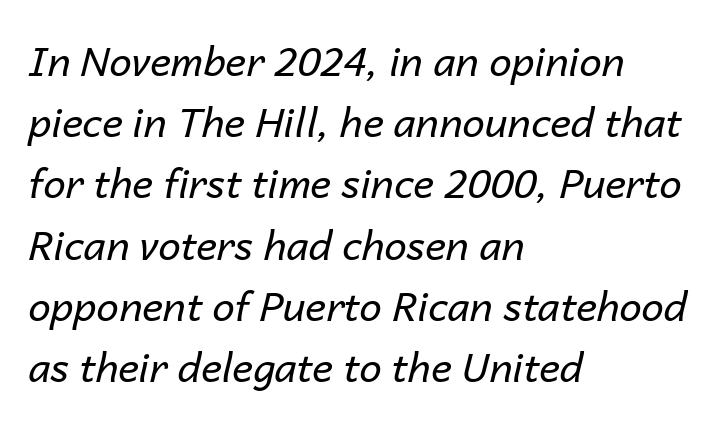
{"italic": "yes", "lean": "right", "slant_degrees": 14, "bold": "no", "weight": "regular", "width": "normal", "stroke_contrast": "low", "x_height": "medium", "monospaced": "no", "underline": "no", "align": "left", "line_spacing": "normal", "line_spacing_ratio": 1.53, "letter_spacing": "normal", "letter_spacing_em": 0.0, "glyph_px": 40}
